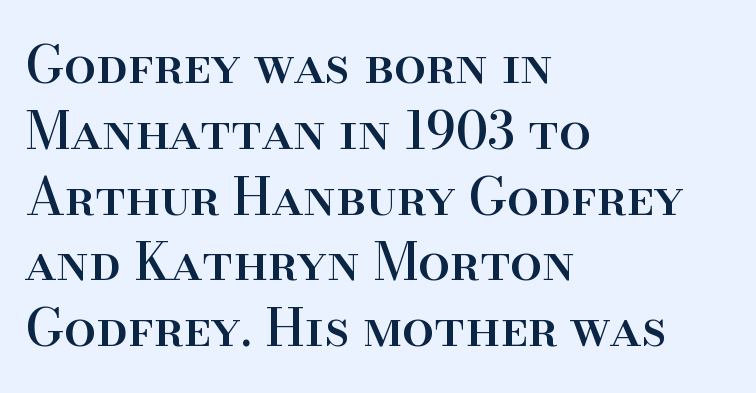
Caption: standard tracking, unaltered. The passage is arranged the way most books set body copy — flush left. The type family on display is of the serif kind. Glance below the letters and you will spot only blank space.
